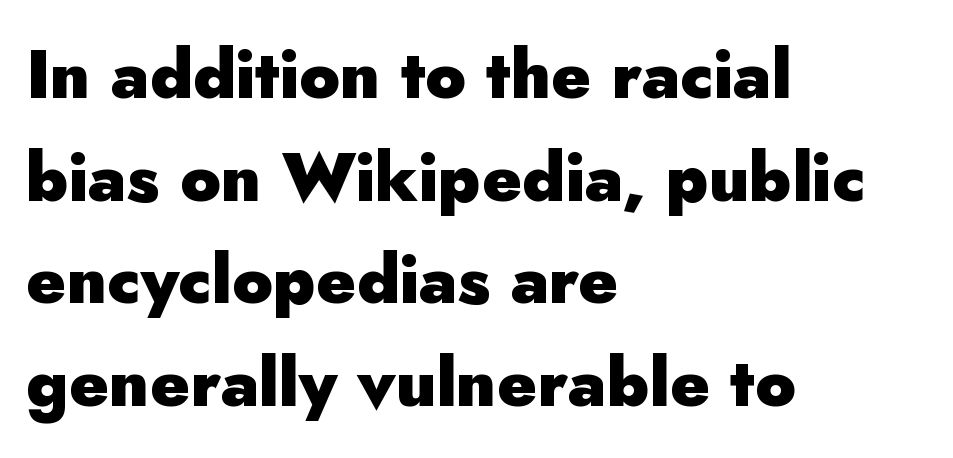
Q: Is the text bold? A: Yes.
Q: Is the text italic (slanted)? A: No, it is upright.
Q: Is the typeface a serif or a sans-serif typeface? A: Sans-serif.
Q: Is the text underlined? A: No.
Q: How is the paragraph aligned? A: Left-aligned.
Q: Is the spacing between letters normal or unusually wide? A: Normal.
Q: Is the spacing between lines tight, normal or loose? A: Normal.
Q: Width (condensed, normal, or wide)? A: Normal.
Q: Stroke contrast? A: Low.
Q: x-height? A: Small.
Q: Monospaced? A: No.
